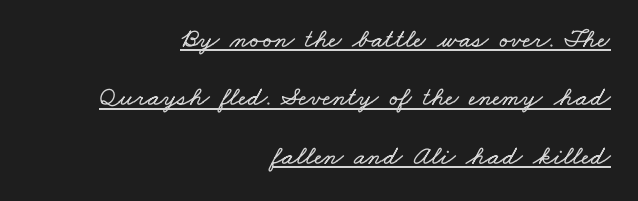
The image shows 27 px text type; set right-aligned, loose line spacing (2.16x), normal letter spacing, underlined.
